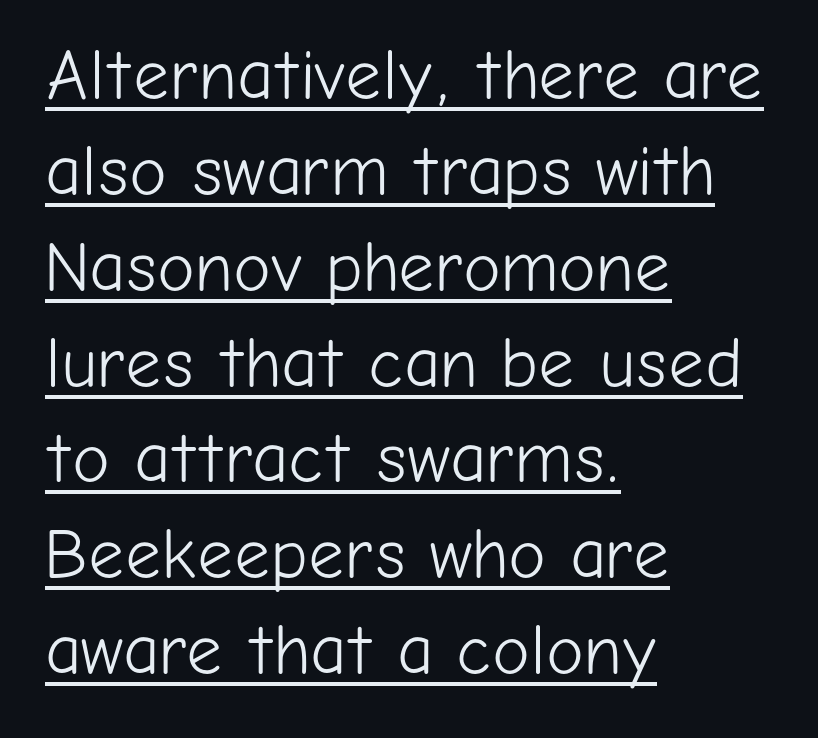
Q: Is the text bold? A: No.
Q: Is the text italic (slanted)? A: No, it is upright.
Q: Is the typeface a serif or a sans-serif typeface? A: Sans-serif.
Q: Is the text underlined? A: Yes.
Q: How is the paragraph aligned? A: Left-aligned.
Q: Is the spacing between letters normal or unusually wide? A: Normal.
Q: Is the spacing between lines tight, normal or loose? A: Normal.
Q: Width (condensed, normal, or wide)? A: Normal.
Q: Stroke contrast? A: Low.
Q: x-height? A: Medium.
Q: Monospaced? A: No.
